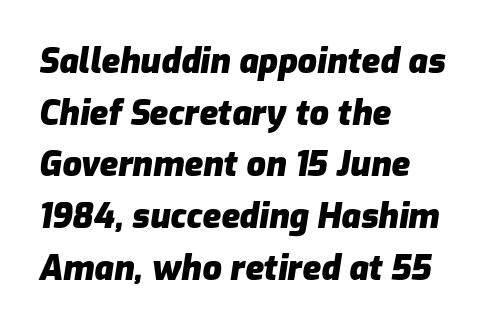
Q: Is the text bold? A: Yes.
Q: Is the text italic (slanted)? A: Yes, it leans right by about 9 degrees.
Q: Is the text underlined? A: No.
Q: How is the paragraph aligned? A: Left-aligned.
Q: Is the spacing between letters normal or unusually wide? A: Normal.
Q: Is the spacing between lines tight, normal or loose? A: Normal.
Q: Width (condensed, normal, or wide)? A: Normal.
Q: Stroke contrast? A: Low.
Q: x-height? A: Medium.
Q: Monospaced? A: No.
